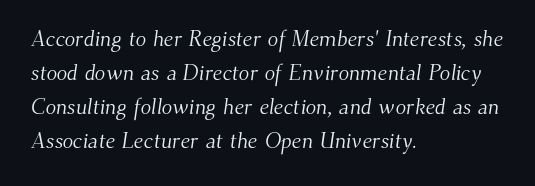
Q: Is the text bold? A: No.
Q: Is the text underlined? A: No.
Q: How is the paragraph aligned? A: Left-aligned.
Q: Is the spacing between letters normal or unusually wide? A: Normal.
Q: Is the spacing between lines tight, normal or loose? A: Normal.
